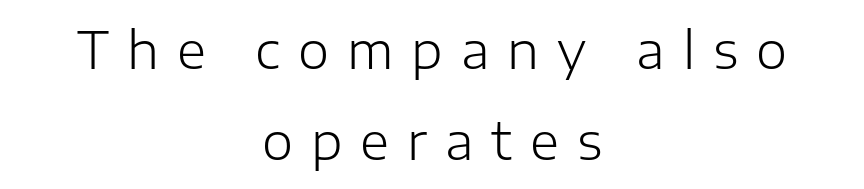
Q: Is the text bold? A: No.
Q: Is the text italic (slanted)? A: No, it is upright.
Q: Is the typeface a serif or a sans-serif typeface? A: Sans-serif.
Q: Is the text underlined? A: No.
Q: How is the paragraph aligned? A: Centered.
Q: Is the spacing between letters normal or unusually wide? A: Unusually wide.
Q: Width (condensed, normal, or wide)? A: Normal.
Q: Stroke contrast? A: Low.
Q: x-height? A: Medium.
Q: Monospaced? A: No.
